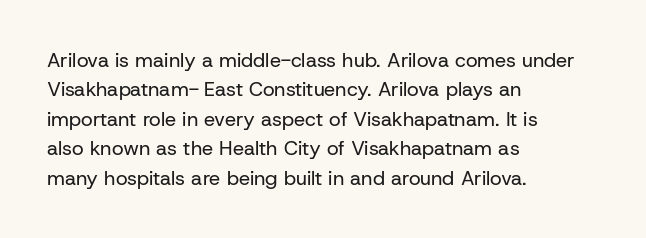
{"italic": "no", "bold": "no", "underline": "no", "align": "left", "line_spacing": "normal", "line_spacing_ratio": 1.47, "letter_spacing": "normal", "letter_spacing_em": 0.0, "glyph_px": 20}
